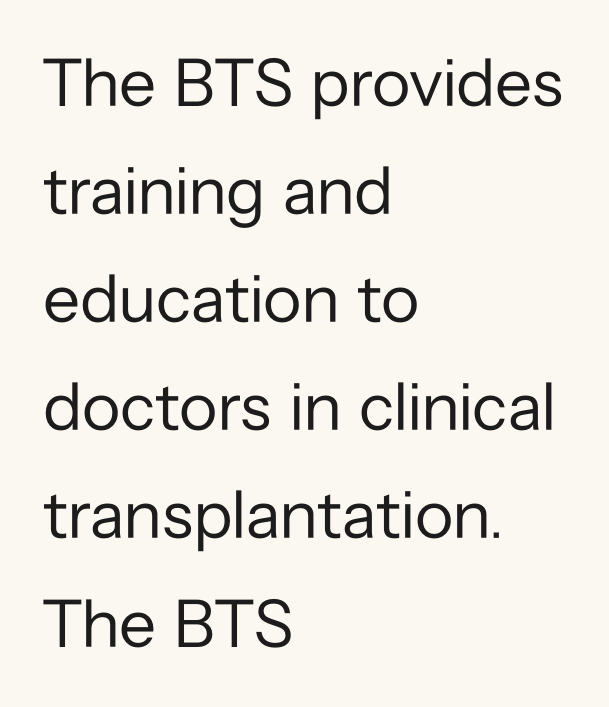
The block of text has a typical density, with ordinary space between rows. Tall strokes in this sample are plumb rather than angled. In terms of letterspacing, this is plain default setting. Line starts are locked; line ends wander. Note the varied advance widths — an 'i' is clearly narrower than an 'm'.
